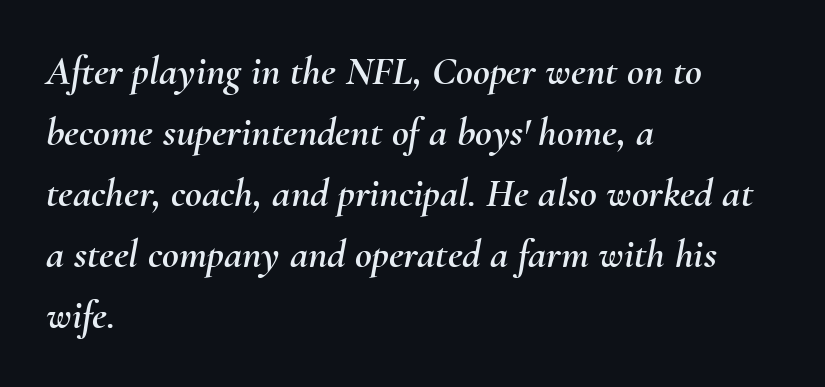
The letters are slanted; this is an italic face. These lines are rendered in a variable-pitch font. Decoration check: the copy has no underline. Notice how the passage keeps a crisp vertical edge on the left only.
